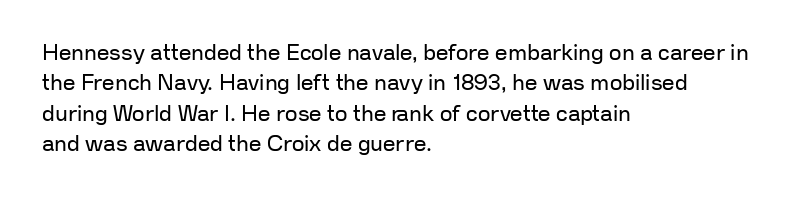
A quiet, ordinary-to-light weight characterises the typeface. The text block is weighted toward the left margin, trailing off unevenly rightward. This rendering leaves character spacing at its baseline value. Characters remain perfectly vertical along every line. The strip under each line holds only bare page.
